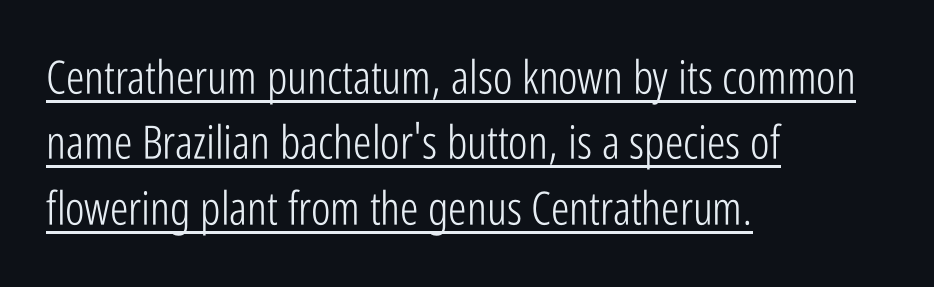
Q: Is the text bold? A: No.
Q: Is the text italic (slanted)? A: No, it is upright.
Q: Is the typeface a serif or a sans-serif typeface? A: Sans-serif.
Q: Is the text underlined? A: Yes.
Q: How is the paragraph aligned? A: Left-aligned.
Q: Is the spacing between letters normal or unusually wide? A: Normal.
Q: Is the spacing between lines tight, normal or loose? A: Normal.
Q: Width (condensed, normal, or wide)? A: Condensed.
Q: Stroke contrast? A: Low.
Q: x-height? A: Medium.
Q: Monospaced? A: No.
